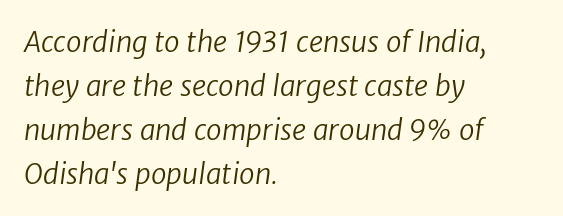
Q: Is the text bold? A: No.
Q: Is the typeface a serif or a sans-serif typeface? A: Sans-serif.
Q: Is the text underlined? A: No.
Q: How is the paragraph aligned? A: Left-aligned.
Q: Is the spacing between letters normal or unusually wide? A: Normal.
Q: Is the spacing between lines tight, normal or loose? A: Normal.
Q: Width (condensed, normal, or wide)? A: Normal.
Q: Stroke contrast? A: Low.
Q: x-height? A: Medium.
Q: Monospaced? A: No.
